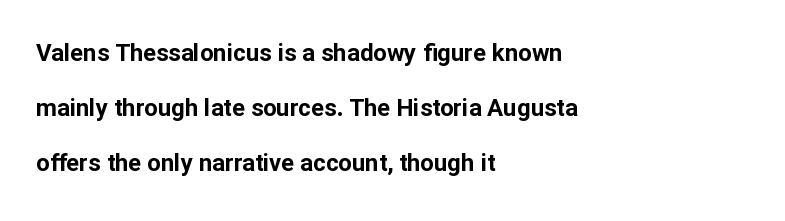
{"italic": "no", "bold": "yes", "underline": "no", "align": "left", "line_spacing": "loose", "line_spacing_ratio": 2.3, "letter_spacing": "normal", "letter_spacing_em": 0.0, "glyph_px": 24}
